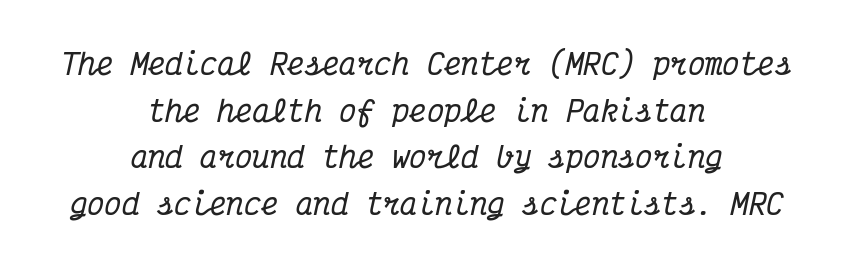
Q: Is the text italic (slanted)? A: Yes, it leans right by about 12 degrees.
Q: Is the typeface a serif or a sans-serif typeface? A: Serif.
Q: Is the text underlined? A: No.
Q: How is the paragraph aligned? A: Centered.
Q: Is the spacing between letters normal or unusually wide? A: Normal.
Q: Is the spacing between lines tight, normal or loose? A: Normal.
Q: Width (condensed, normal, or wide)? A: Condensed.
Q: Stroke contrast? A: Medium.
Q: x-height? A: Medium.
Q: Monospaced? A: Yes.
